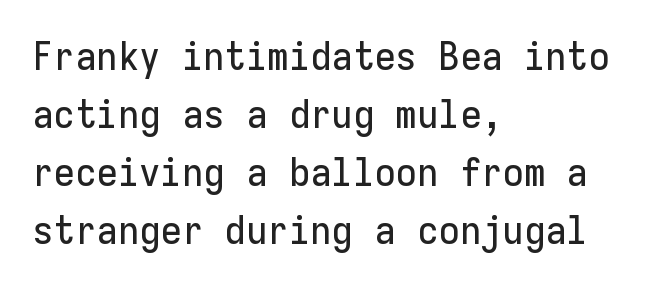
Beneath every word, the page is bare. The face used here is monospaced, like something from a code editor. The face used here is rendered with its standard letterfit. Posture: vertical.
